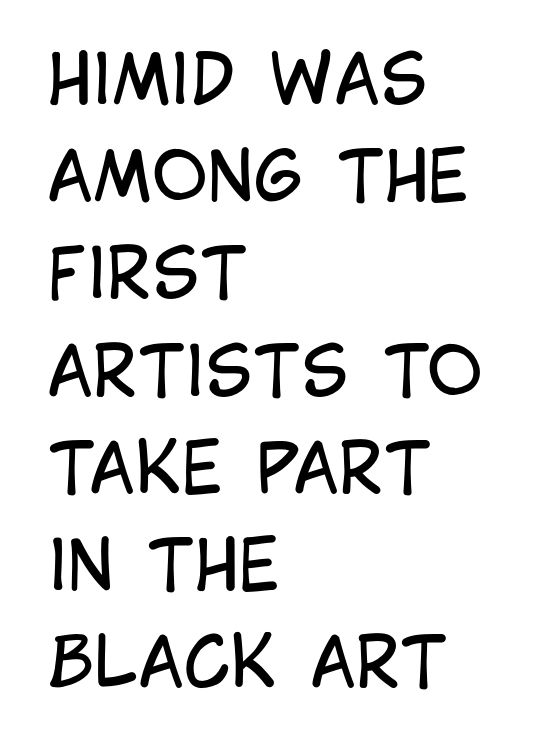
The glyphs are unaccompanied by any horizontal stroke below them. Compared with typical body copy, the letter spacing here is the same. Serifs: no, the terminals of the letterforms are clean. The face looks like a standard text weight, possibly lighter. Interline gaps are of average width in this sample.
